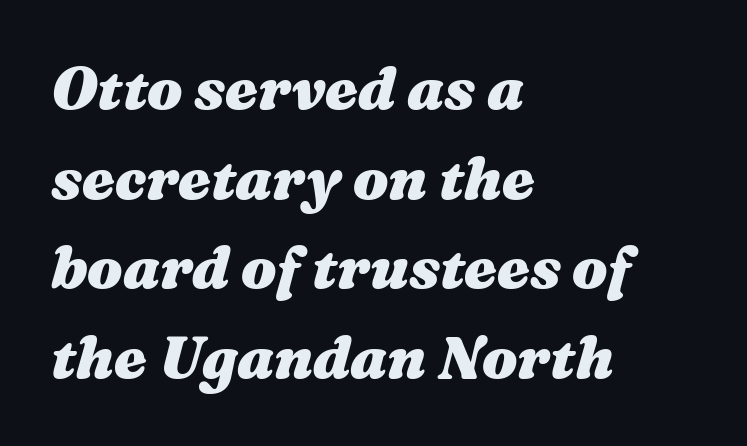
Q: Is the text bold? A: Yes.
Q: Is the text italic (slanted)? A: Yes, it leans right by about 16 degrees.
Q: Is the text underlined? A: No.
Q: How is the paragraph aligned? A: Left-aligned.
Q: Is the spacing between letters normal or unusually wide? A: Normal.
Q: Is the spacing between lines tight, normal or loose? A: Normal.
Q: Width (condensed, normal, or wide)? A: Wide.
Q: Stroke contrast? A: Medium.
Q: x-height? A: Medium.
Q: Monospaced? A: No.
